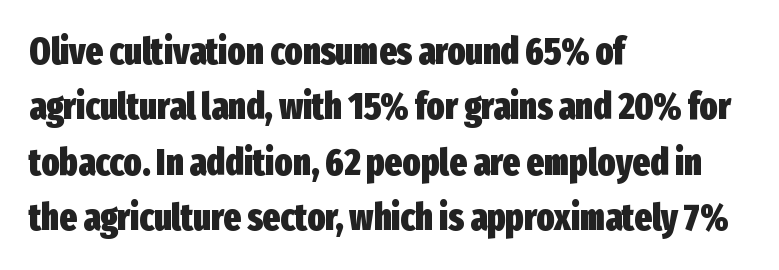
The strip under each line holds only bare page. Serifs: no, the terminals of the letterforms are clean. The font is running at its bold setting. Each word holds together tightly as a unit, with standard inter-letter gaps. Ascenders rise straight up at ninety degrees.
